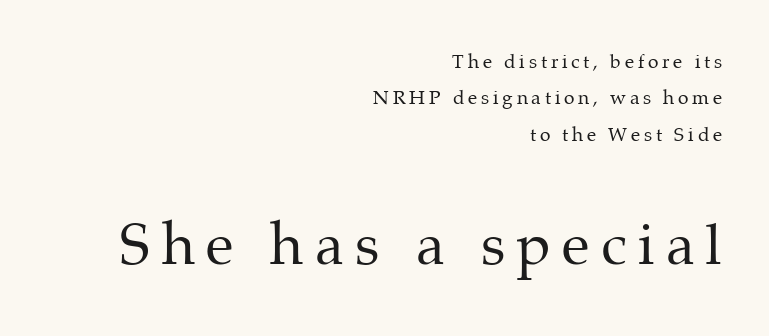
{"serif": "yes", "italic": "no", "bold": "no", "weight": "regular", "width": "normal", "stroke_contrast": "medium", "x_height": "medium", "monospaced": "no", "underline": "no", "align": "right", "line_spacing": "loose", "line_spacing_ratio": 1.92, "letter_spacing": "wide", "letter_spacing_em": 0.2, "larger_block": "second", "size_ratio": 3.0, "glyph_px": 57}
